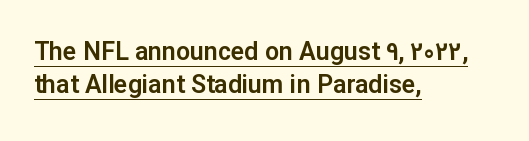
{"italic": "no", "underline": "yes", "align": "left", "line_spacing": "normal", "line_spacing_ratio": 1.31, "letter_spacing": "normal", "letter_spacing_em": 0.0, "glyph_px": 25}
